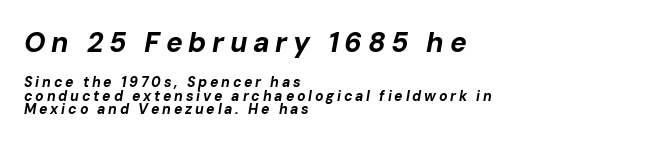
{"italic": "yes", "lean": "right", "slant_degrees": 10, "bold": "yes", "weight": "bold", "width": "normal", "stroke_contrast": "low", "x_height": "medium", "monospaced": "no", "underline": "no", "align": "left", "line_spacing": "tight", "line_spacing_ratio": 0.96, "letter_spacing": "wide", "letter_spacing_em": 0.2, "larger_block": "first", "size_ratio": 2.0, "glyph_px": 28}
